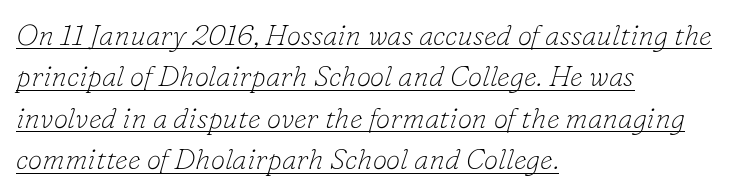
Q: Is the text bold? A: No.
Q: Is the text italic (slanted)? A: Yes, it leans right by about 16 degrees.
Q: Is the typeface a serif or a sans-serif typeface? A: Serif.
Q: Is the text underlined? A: Yes.
Q: How is the paragraph aligned? A: Left-aligned.
Q: Is the spacing between letters normal or unusually wide? A: Normal.
Q: Is the spacing between lines tight, normal or loose? A: Normal.
Q: Width (condensed, normal, or wide)? A: Normal.
Q: Stroke contrast? A: Low.
Q: x-height? A: Small.
Q: Monospaced? A: No.
